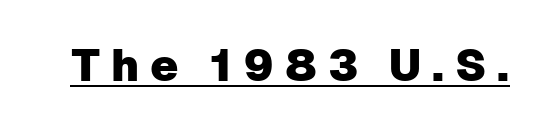
{"serif": "no", "italic": "no", "width": "normal", "stroke_contrast": "low", "x_height": "medium", "monospaced": "no", "underline": "yes", "letter_spacing": "wide", "letter_spacing_em": 0.24, "glyph_px": 45}
